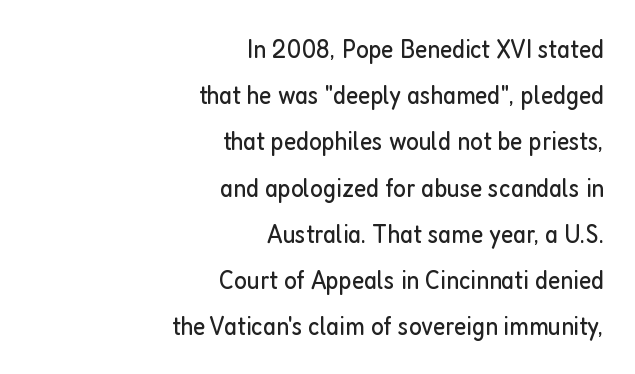
Q: Is the text bold? A: No.
Q: Is the text italic (slanted)? A: No, it is upright.
Q: Is the text underlined? A: No.
Q: How is the paragraph aligned? A: Right-aligned.
Q: Is the spacing between letters normal or unusually wide? A: Normal.
